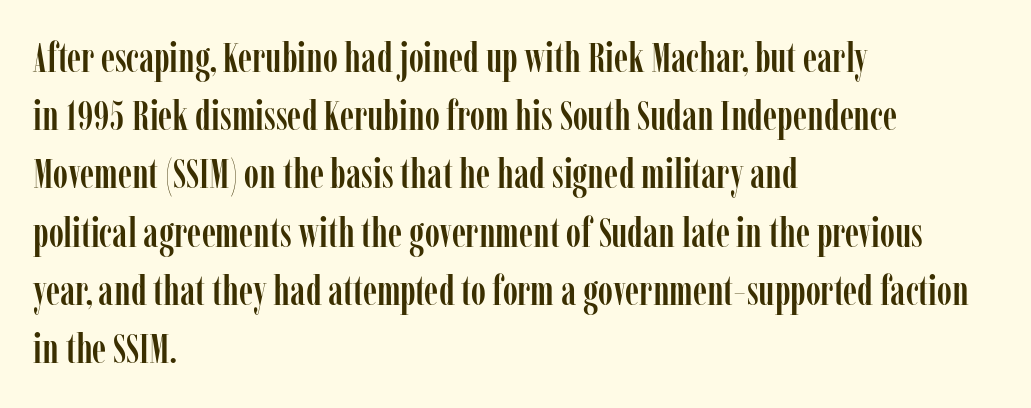
{"serif": "yes", "italic": "no", "width": "condensed", "stroke_contrast": "low", "x_height": "medium", "monospaced": "no", "underline": "no", "align": "left", "line_spacing": "normal", "line_spacing_ratio": 1.42, "letter_spacing": "normal", "letter_spacing_em": 0.0, "glyph_px": 41}
